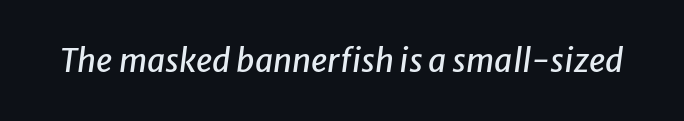
{"italic": "yes", "lean": "right", "slant_degrees": 8, "width": "normal", "stroke_contrast": "low", "x_height": "medium", "monospaced": "no", "underline": "no", "letter_spacing": "normal", "letter_spacing_em": 0.0, "glyph_px": 32}
